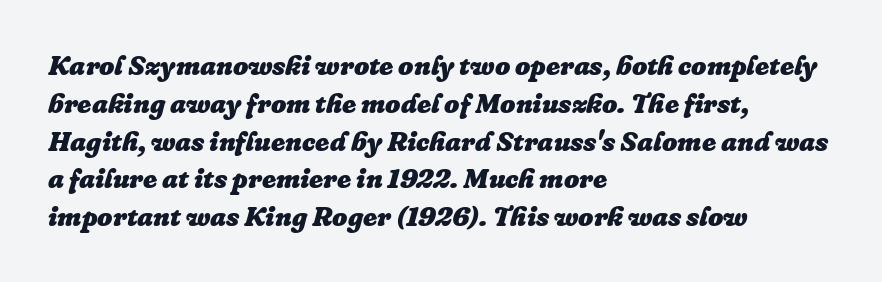
The image shows 27 px bold type, italic (leaning right); set left-aligned, normal line spacing (1.4x), normal letter spacing, not underlined.
